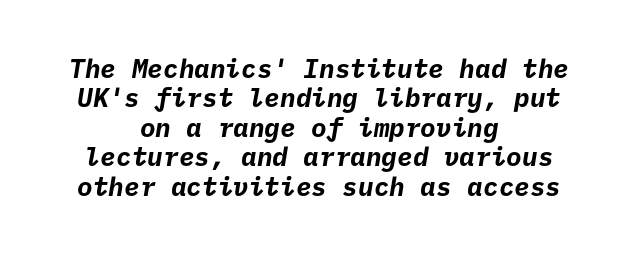
The glyphs are unaccompanied by any horizontal stroke below them. Horizontal bands of white between lines are thin slivers. The rendering keeps characters at their native spacing. Leftover space on each line is divided equally before and after the words. I'd describe the lettering as bold — thick and assertive.
